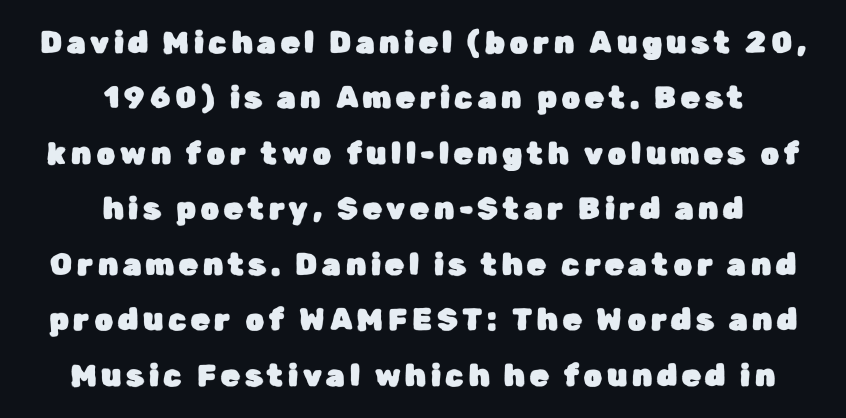
Characters remain perfectly vertical along every line. Lines of text with bare space underneath. These lines are rendered in a variable-pitch font. Regarding serifs, this sample does without them. Leftover space on each line is divided equally before and after the words.
